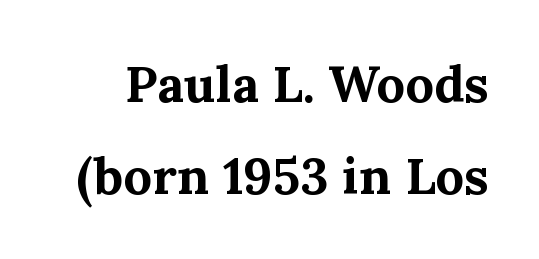
Lines of text with bare space underneath. The glyphs have the mass of a bold cut. You could call the tracking neutral — neither tight nor loose. You can tell from the footed stems that serif type was used.
